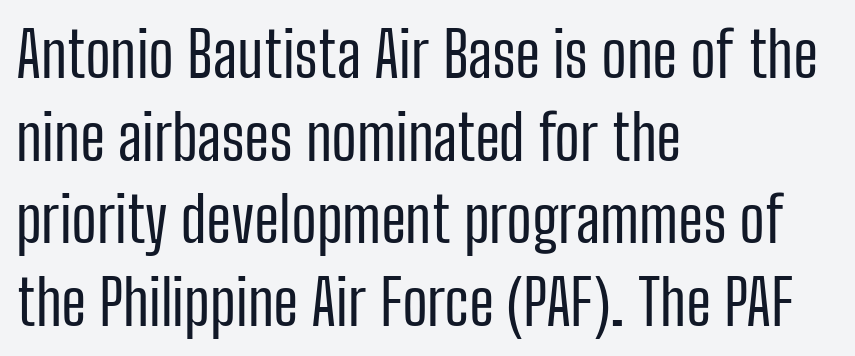
Q: Is the text bold? A: No.
Q: Is the text italic (slanted)? A: No, it is upright.
Q: Is the typeface a serif or a sans-serif typeface? A: Sans-serif.
Q: Is the text underlined? A: No.
Q: How is the paragraph aligned? A: Left-aligned.
Q: Is the spacing between letters normal or unusually wide? A: Normal.
Q: Is the spacing between lines tight, normal or loose? A: Normal.
Q: Width (condensed, normal, or wide)? A: Condensed.
Q: Stroke contrast? A: Low.
Q: x-height? A: Medium.
Q: Monospaced? A: No.
